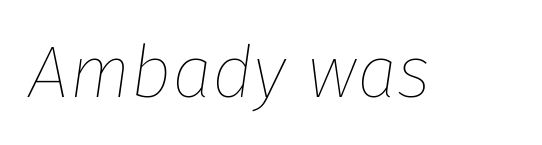
{"italic": "yes", "lean": "right", "slant_degrees": 8, "bold": "no", "weight": "thin", "width": "normal", "stroke_contrast": "low", "x_height": "medium", "monospaced": "no", "underline": "no", "letter_spacing": "normal", "letter_spacing_em": 0.0, "glyph_px": 73}
